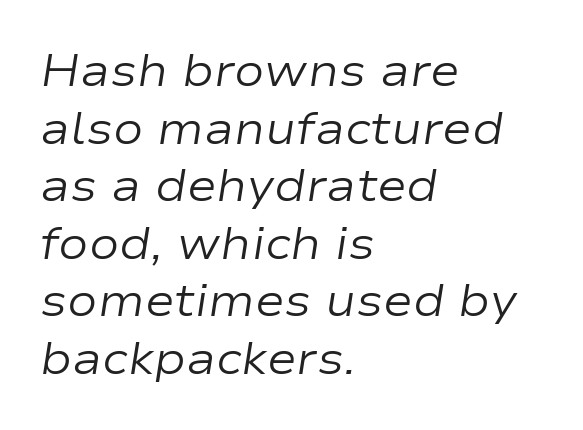
Q: Is the text bold? A: No.
Q: Is the text italic (slanted)? A: Yes, it leans right by about 9 degrees.
Q: Is the text underlined? A: No.
Q: How is the paragraph aligned? A: Left-aligned.
Q: Is the spacing between letters normal or unusually wide? A: Normal.
Q: Is the spacing between lines tight, normal or loose? A: Normal.
Q: Width (condensed, normal, or wide)? A: Wide.
Q: Stroke contrast? A: Low.
Q: x-height? A: Medium.
Q: Monospaced? A: No.
